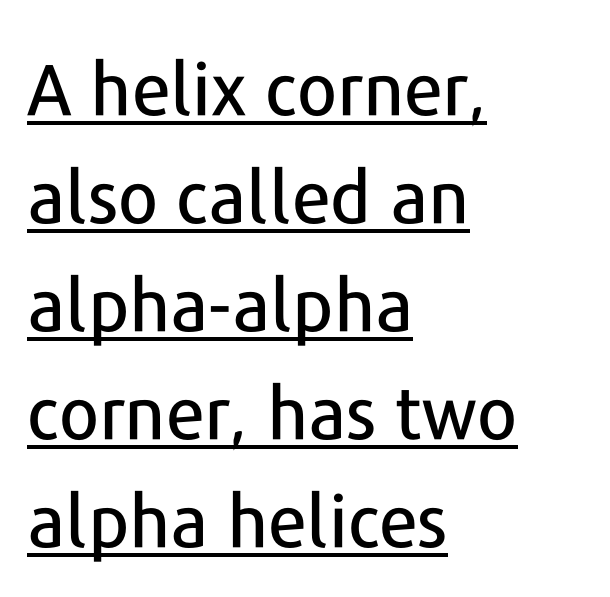
Q: Is the text italic (slanted)? A: No, it is upright.
Q: Is the typeface a serif or a sans-serif typeface? A: Sans-serif.
Q: Is the text underlined? A: Yes.
Q: How is the paragraph aligned? A: Left-aligned.
Q: Is the spacing between letters normal or unusually wide? A: Normal.
Q: Is the spacing between lines tight, normal or loose? A: Normal.
Q: Width (condensed, normal, or wide)? A: Normal.
Q: Stroke contrast? A: Low.
Q: x-height? A: Medium.
Q: Monospaced? A: No.
